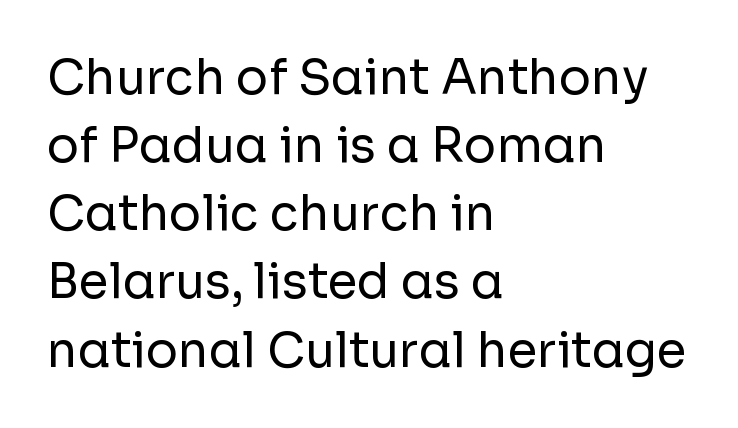
Looks like regular typesetting: each glyph gets only the width it needs. The designer left line spacing at the default. This sample uses a sans-serif face. Letter spacing: default.
